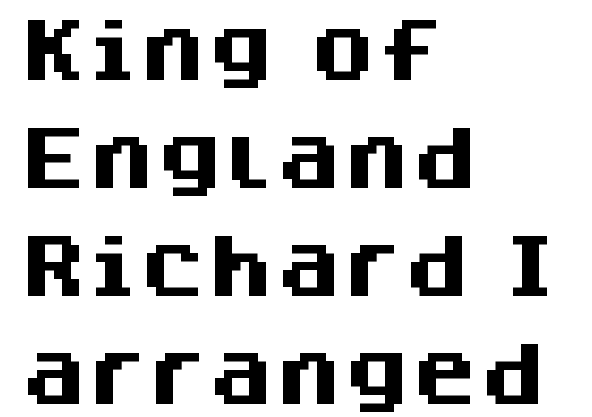
{"serif": "no", "italic": "no", "bold": "yes", "weight": "heavy", "width": "normal", "stroke_contrast": "medium", "x_height": "large", "monospaced": "no", "underline": "no", "align": "left", "line_spacing": "normal", "line_spacing_ratio": 1.59, "letter_spacing": "normal", "letter_spacing_em": 0.0, "glyph_px": 68}
